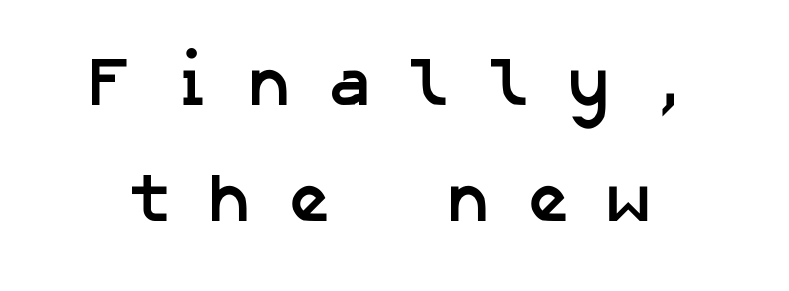
{"serif": "no", "bold": "yes", "weight": "semibold", "width": "normal", "stroke_contrast": "low", "x_height": "medium", "underline": "no", "line_spacing": "normal", "line_spacing_ratio": 1.68, "letter_spacing": "wide", "letter_spacing_em": 0.49, "glyph_px": 69}
